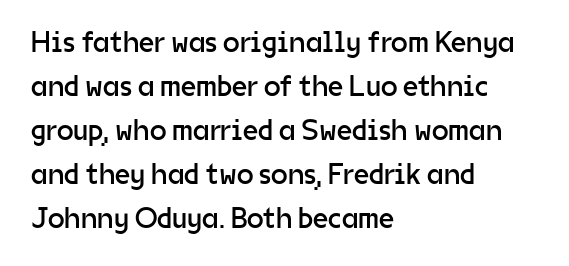
{"serif": "no", "italic": "no", "bold": "no", "weight": "regular", "width": "normal", "stroke_contrast": "low", "x_height": "medium", "monospaced": "no", "underline": "no", "align": "left", "line_spacing": "normal", "line_spacing_ratio": 1.47, "letter_spacing": "normal", "letter_spacing_em": 0.0, "glyph_px": 30}
